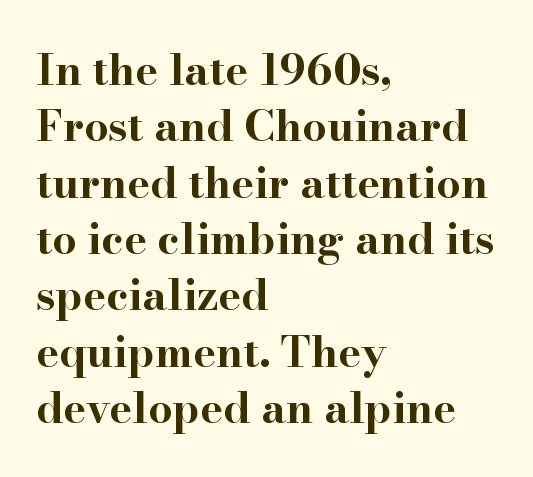
Q: Is the text bold? A: Yes.
Q: Is the text italic (slanted)? A: No, it is upright.
Q: Is the typeface a serif or a sans-serif typeface? A: Serif.
Q: Is the text underlined? A: No.
Q: How is the paragraph aligned? A: Left-aligned.
Q: Is the spacing between letters normal or unusually wide? A: Normal.
Q: Is the spacing between lines tight, normal or loose? A: Normal.
Q: Width (condensed, normal, or wide)? A: Wide.
Q: Stroke contrast? A: High.
Q: x-height? A: Small.
Q: Monospaced? A: No.
